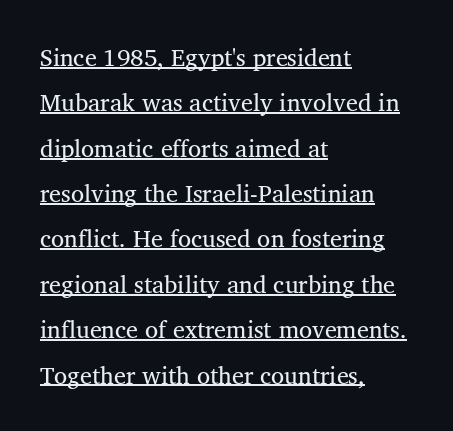
When letters stand straight like this, we call the style roman or upright. No heavy texture on the line: the type isn't bold. What decoration does the sample have? An underline. Line starts are locked; line ends wander. You could call the tracking neutral — neither tight nor loose.
